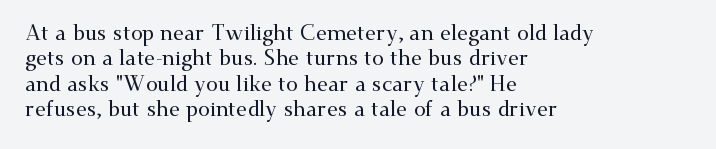
{"italic": "no", "underline": "no", "align": "left", "line_spacing_ratio": 1.21, "letter_spacing": "normal", "letter_spacing_em": 0.0, "glyph_px": 21}
